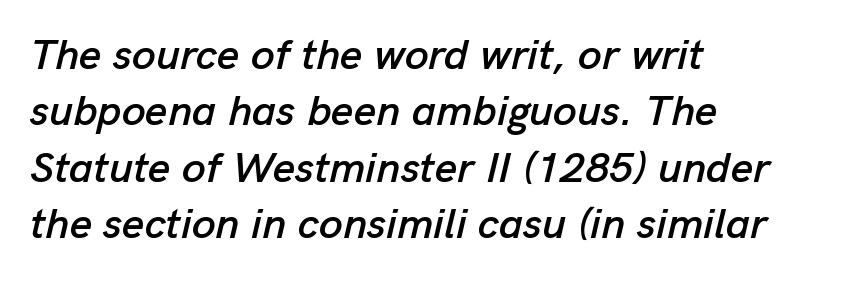
{"italic": "yes", "lean": "right", "slant_degrees": 13, "width": "normal", "stroke_contrast": "low", "x_height": "medium", "monospaced": "no", "underline": "no", "align": "left", "line_spacing": "normal", "line_spacing_ratio": 1.31, "letter_spacing": "normal", "letter_spacing_em": 0.0, "glyph_px": 43}
